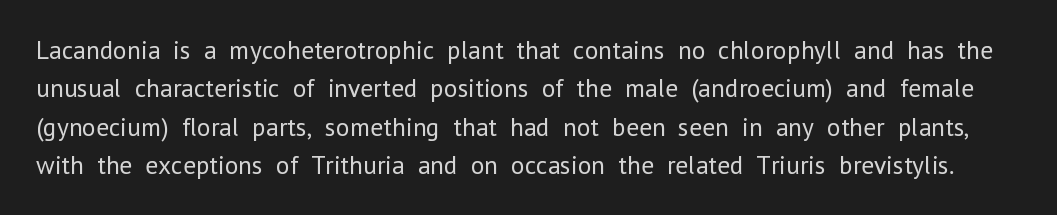
{"italic": "no", "bold": "no", "underline": "no", "line_spacing": "normal", "line_spacing_ratio": 1.48, "letter_spacing": "normal", "letter_spacing_em": 0.0, "glyph_px": 26}
